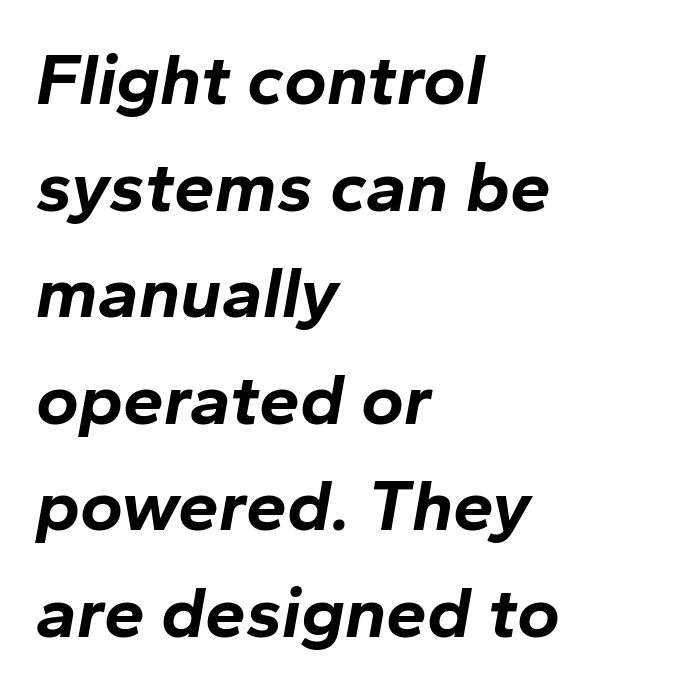
Q: Is the text bold? A: Yes.
Q: Is the text italic (slanted)? A: Yes, it leans right by about 10 degrees.
Q: Is the text underlined? A: No.
Q: How is the paragraph aligned? A: Left-aligned.
Q: Is the spacing between letters normal or unusually wide? A: Normal.
Q: Is the spacing between lines tight, normal or loose? A: Normal.
Q: Width (condensed, normal, or wide)? A: Normal.
Q: Stroke contrast? A: Low.
Q: x-height? A: Medium.
Q: Monospaced? A: No.
